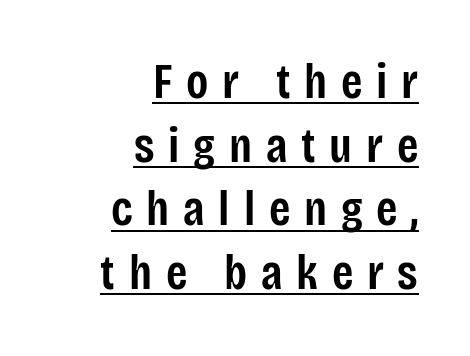
Q: Is the text bold? A: Semi-bold.
Q: Is the text italic (slanted)? A: No, it is upright.
Q: Is the typeface a serif or a sans-serif typeface? A: Sans-serif.
Q: Is the text underlined? A: Yes.
Q: How is the paragraph aligned? A: Right-aligned.
Q: Is the spacing between letters normal or unusually wide? A: Unusually wide.
Q: Is the spacing between lines tight, normal or loose? A: Normal.
Q: Width (condensed, normal, or wide)? A: Condensed.
Q: Stroke contrast? A: Low.
Q: x-height? A: Large.
Q: Monospaced? A: No.
